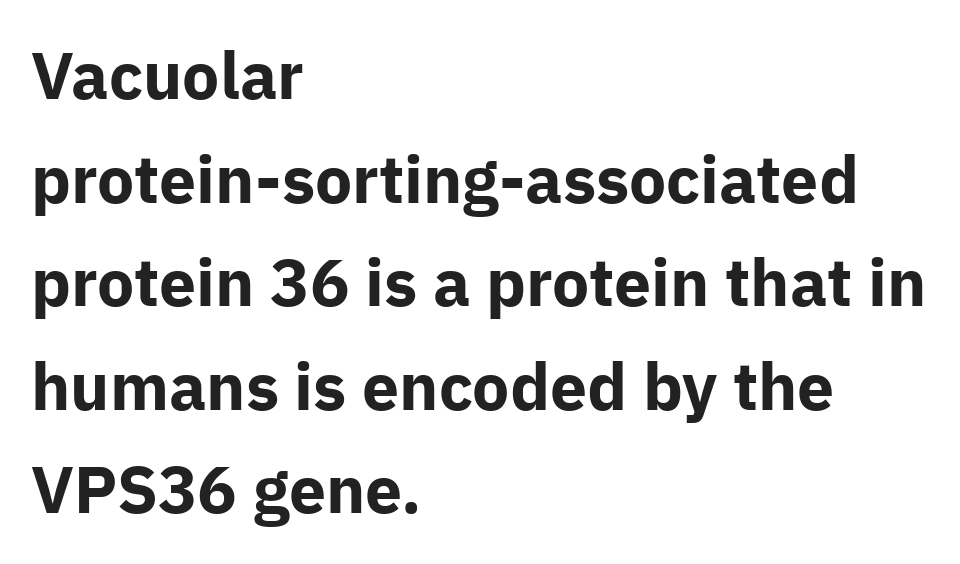
Q: Is the text bold? A: Yes.
Q: Is the text italic (slanted)? A: No, it is upright.
Q: Is the typeface a serif or a sans-serif typeface? A: Sans-serif.
Q: Is the text underlined? A: No.
Q: How is the paragraph aligned? A: Left-aligned.
Q: Is the spacing between letters normal or unusually wide? A: Normal.
Q: Is the spacing between lines tight, normal or loose? A: Normal.
Q: Width (condensed, normal, or wide)? A: Normal.
Q: Stroke contrast? A: Low.
Q: x-height? A: Medium.
Q: Monospaced? A: No.
